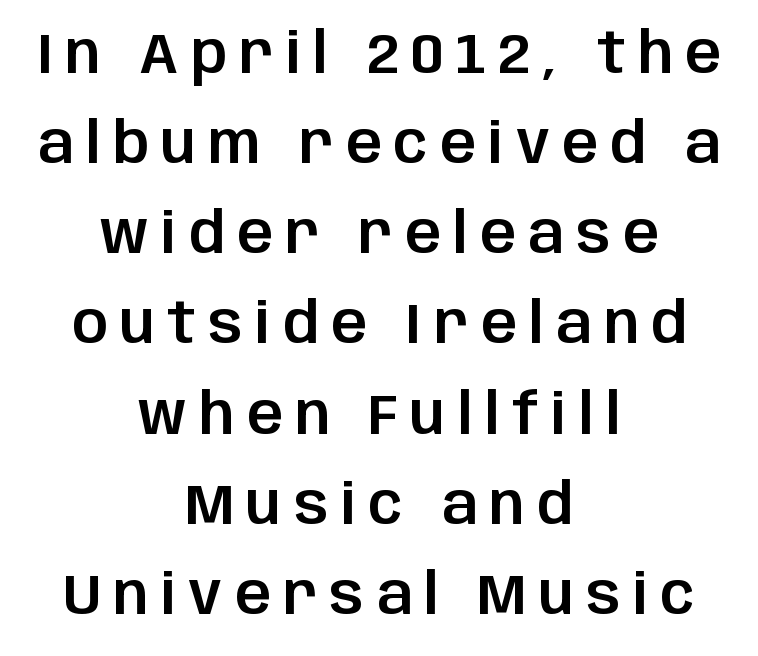
Both edges are ragged and mirror each other, which tells us the setting is centered. I'd call this a sans setting — the letters go barefoot. Looks like regular typesetting: each glyph gets only the width it needs. Bare-footed words on every line. Posture: vertical. Leading matches the norm, producing a regular column.
